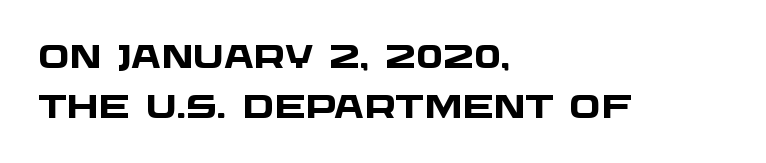
In CSS terms this would be text-align: left. Words float on clear page, feet unadorned. Strokes here are thick enough to call this a true bold. The letters advance in unequal steps, a hallmark of proportional type. Is the letter spacing exaggerated? No — it looks like the ordinary default. The passage shown is typeset with a sans-serif family.
